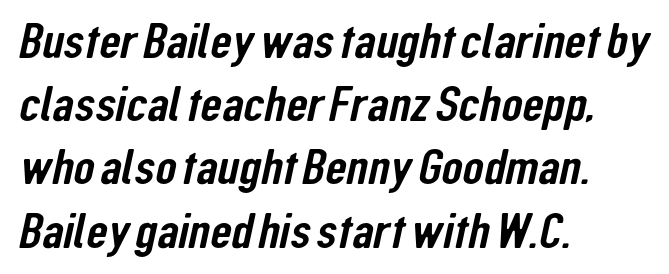
The image shows 49 px condensed sans-serif type; set left-aligned, normal line spacing (1.29x), normal letter spacing, not underlined; low stroke contrast and a medium x-height.
